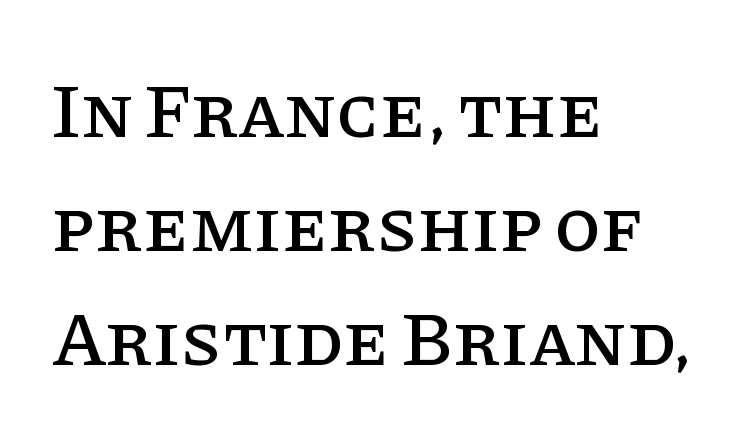
{"serif": "yes", "italic": "no", "width": "normal", "stroke_contrast": "low", "x_height": "large", "monospaced": "no", "underline": "no", "align": "left", "line_spacing": "normal", "line_spacing_ratio": 1.5, "letter_spacing": "normal", "letter_spacing_em": 0.0, "glyph_px": 76}
